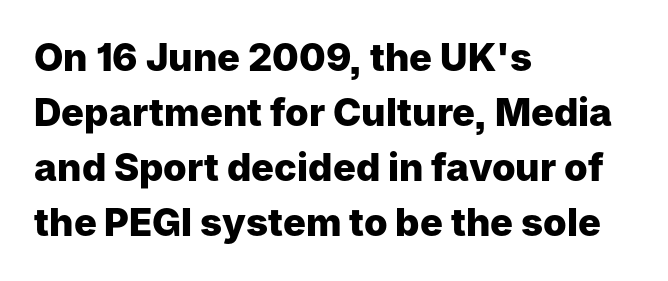
Q: Is the text bold? A: Yes.
Q: Is the text italic (slanted)? A: No, it is upright.
Q: Is the typeface a serif or a sans-serif typeface? A: Sans-serif.
Q: Is the text underlined? A: No.
Q: How is the paragraph aligned? A: Left-aligned.
Q: Is the spacing between letters normal or unusually wide? A: Normal.
Q: Is the spacing between lines tight, normal or loose? A: Normal.
Q: Width (condensed, normal, or wide)? A: Normal.
Q: Stroke contrast? A: Low.
Q: x-height? A: Medium.
Q: Monospaced? A: No.
